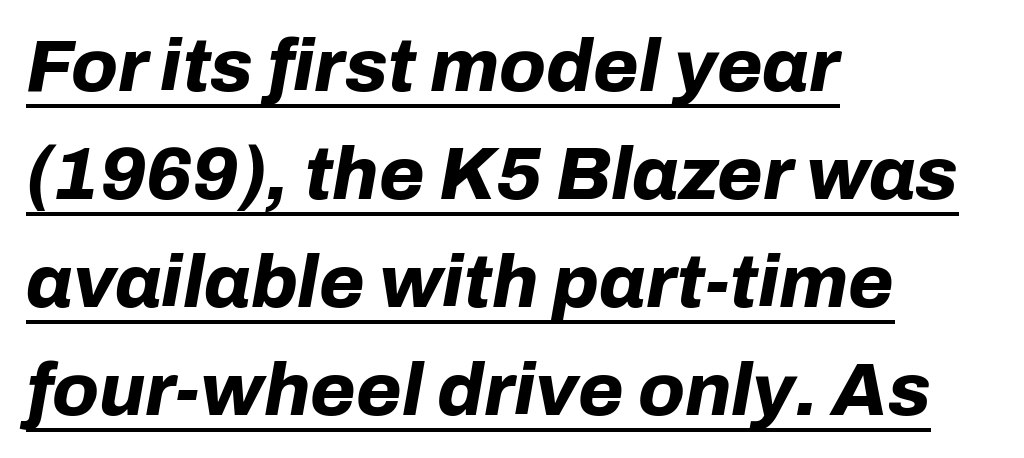
Q: Is the text bold? A: Yes.
Q: Is the text italic (slanted)? A: Yes, it leans right by about 10 degrees.
Q: Is the text underlined? A: Yes.
Q: How is the paragraph aligned? A: Left-aligned.
Q: Is the spacing between letters normal or unusually wide? A: Normal.
Q: Is the spacing between lines tight, normal or loose? A: Normal.
Q: Width (condensed, normal, or wide)? A: Normal.
Q: Stroke contrast? A: Low.
Q: x-height? A: Medium.
Q: Monospaced? A: No.
